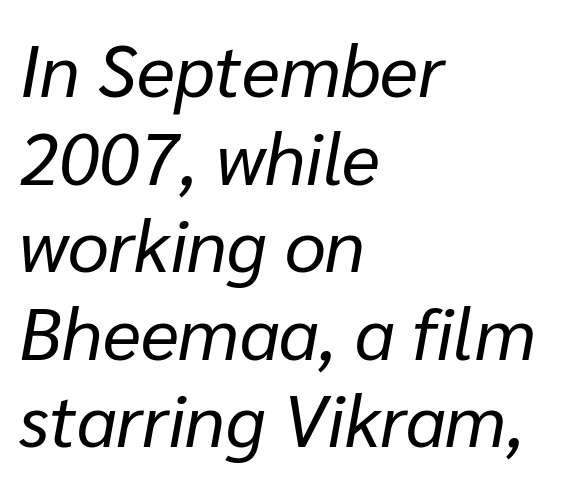
Is the type heavy? It reads as light-to-regular instead. Where is the straight margin? On the left. Each letter keeps its own natural width here, so spacing adapts to shape. What stands out about the letter spacing? Nothing — it is the standard amount. Characters are canted at an angle relative to the baseline's perpendicular. The baseline area is clear.
